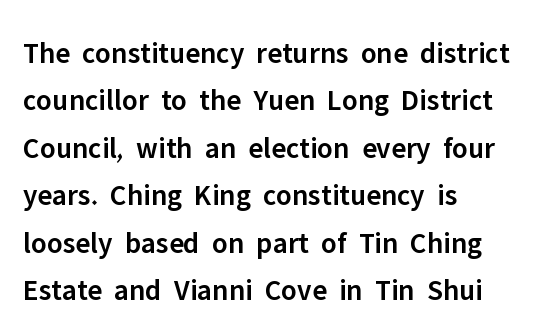
{"serif": "no", "italic": "no", "bold": "semi", "weight": "semibold", "width": "normal", "stroke_contrast": "low", "x_height": "medium", "monospaced": "no", "underline": "no", "align": "left", "line_spacing": "normal", "line_spacing_ratio": 1.58, "letter_spacing": "normal", "letter_spacing_em": 0.0, "glyph_px": 30}
